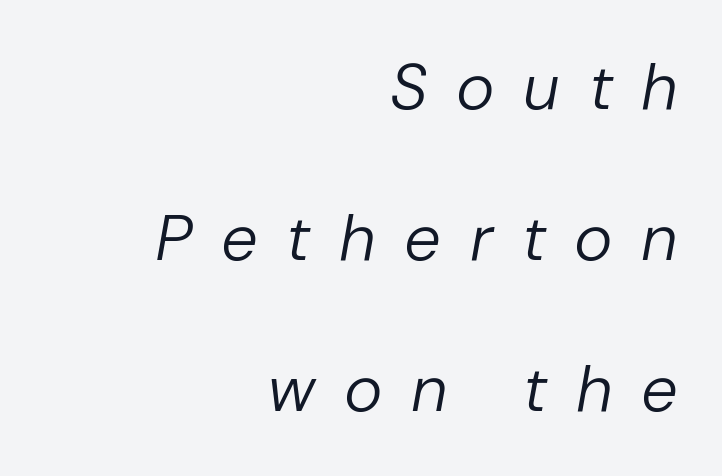
The image shows 65 px regular-weight type, italic (leaning right); set right-aligned, loose line spacing (2.32x), unusually wide letter spacing (+0.44 em), not underlined; low stroke contrast and a medium x-height.
